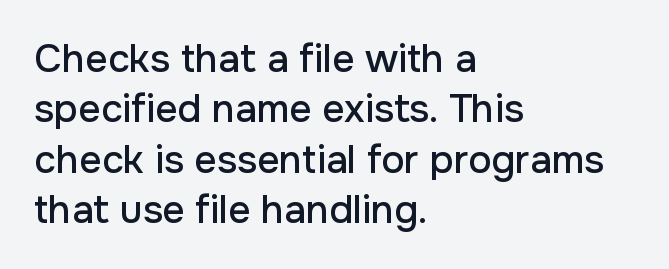
{"serif": "no", "italic": "no", "width": "normal", "stroke_contrast": "low", "x_height": "medium", "monospaced": "no", "underline": "no", "align": "left", "line_spacing": "normal", "line_spacing_ratio": 1.29, "letter_spacing": "normal", "letter_spacing_em": 0.0, "glyph_px": 39}
